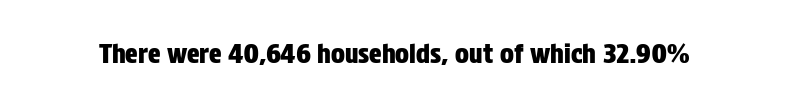
Is there any slant? The stems are plumb. Descenders are the only things crossing below the line. The line texture is even and compact thanks to regular tracking.
